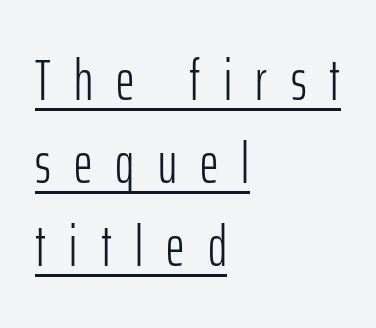
{"serif": "no", "italic": "no", "bold": "no", "weight": "light", "width": "condensed", "stroke_contrast": "low", "x_height": "medium", "monospaced": "no", "underline": "yes", "align": "left", "line_spacing": "normal", "line_spacing_ratio": 1.46, "letter_spacing": "wide", "letter_spacing_em": 0.41, "glyph_px": 57}
